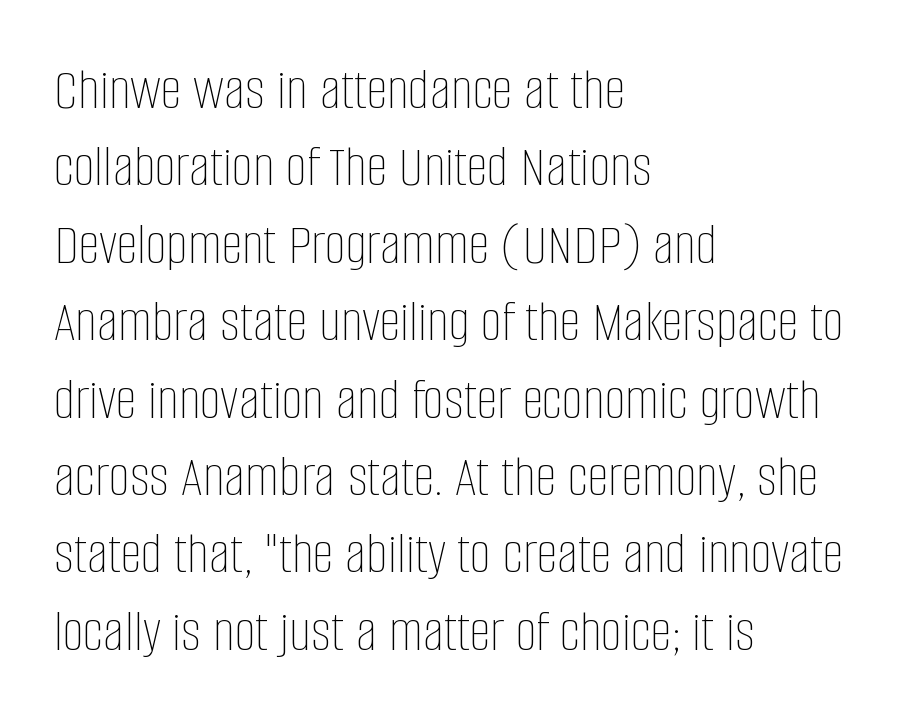
The image shows 60 px thin, condensed type, upright; set left-aligned, normal line spacing (1.29x), normal letter spacing, not underlined; low stroke contrast and a large x-height.
